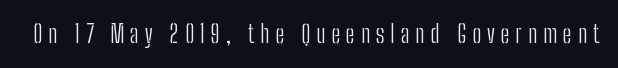
{"italic": "no", "bold": "no", "underline": "no", "letter_spacing": "wide", "letter_spacing_em": 0.25, "glyph_px": 24}
